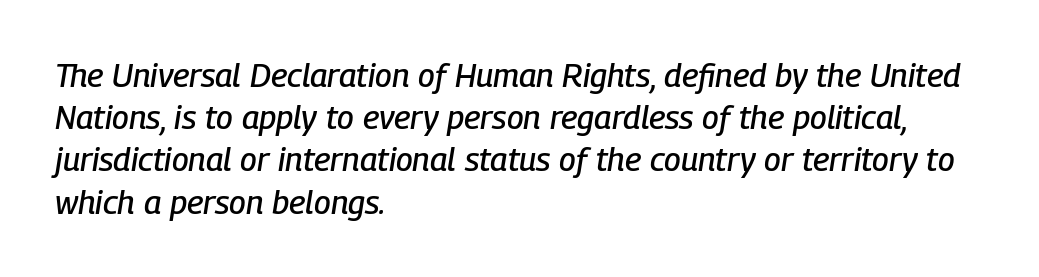
Italic? Definitely — the glyphs are oblique. Varying glyph widths throughout — classic text-font behaviour. Typeset ragged right — the left edge is the straight one. Tracking value appears to be zero — textbook default spacing.
